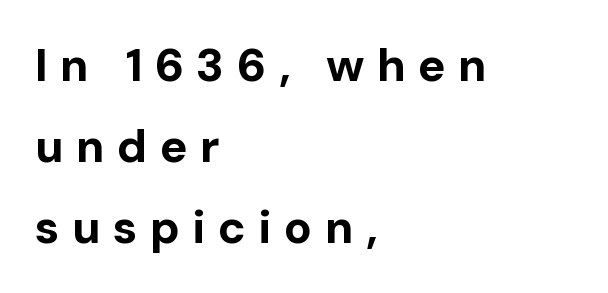
The typesetter chose a ragged-right arrangement here. The letterforms stand isolated, each surrounded by extra space. Just letters on the line, the space beneath them empty. Note the varied advance widths — an 'i' is clearly narrower than an 'm'.
